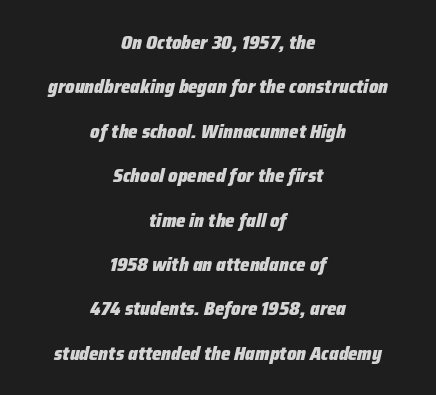
The image shows 20 px bold type, italic (leaning right); set centered, loose line spacing (2.22x), normal letter spacing, not underlined.
